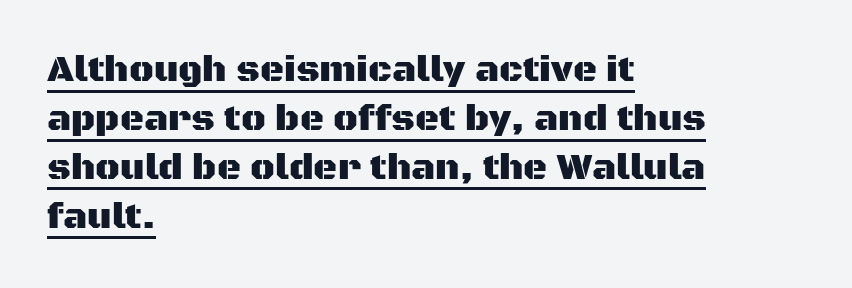
Q: Is the text italic (slanted)? A: No, it is upright.
Q: Is the typeface a serif or a sans-serif typeface? A: Sans-serif.
Q: Is the text underlined? A: Yes.
Q: How is the paragraph aligned? A: Left-aligned.
Q: Is the spacing between letters normal or unusually wide? A: Normal.
Q: Is the spacing between lines tight, normal or loose? A: Normal.
Q: Width (condensed, normal, or wide)? A: Normal.
Q: Stroke contrast? A: Medium.
Q: x-height? A: Large.
Q: Monospaced? A: No.
